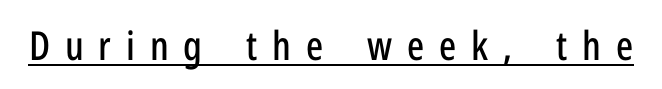
{"serif": "no", "italic": "no", "width": "condensed", "stroke_contrast": "low", "x_height": "medium", "monospaced": "no", "underline": "yes", "letter_spacing": "wide", "letter_spacing_em": 0.37, "glyph_px": 40}
